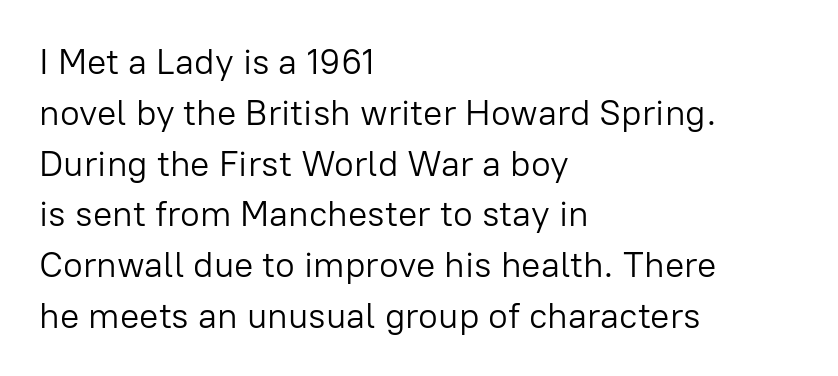
{"serif": "no", "italic": "no", "bold": "no", "weight": "light", "width": "normal", "stroke_contrast": "low", "x_height": "medium", "monospaced": "no", "underline": "no", "align": "left", "line_spacing": "normal", "line_spacing_ratio": 1.41, "letter_spacing": "normal", "letter_spacing_em": 0.0, "glyph_px": 36}
